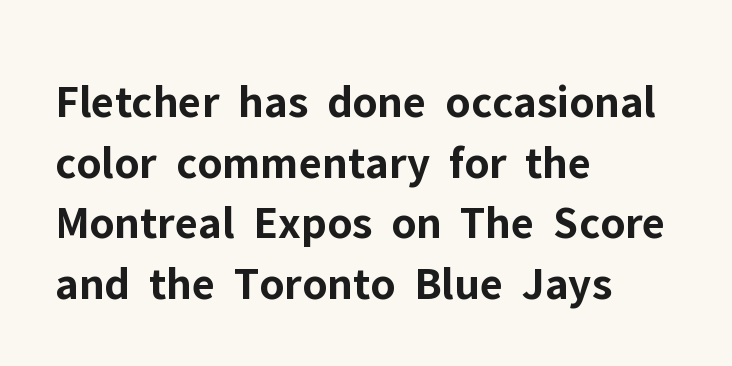
Q: Is the text bold? A: Yes.
Q: Is the text italic (slanted)? A: No, it is upright.
Q: Is the typeface a serif or a sans-serif typeface? A: Sans-serif.
Q: Is the text underlined? A: No.
Q: How is the paragraph aligned? A: Left-aligned.
Q: Is the spacing between letters normal or unusually wide? A: Normal.
Q: Is the spacing between lines tight, normal or loose? A: Normal.
Q: Width (condensed, normal, or wide)? A: Normal.
Q: Stroke contrast? A: Low.
Q: x-height? A: Medium.
Q: Monospaced? A: No.
